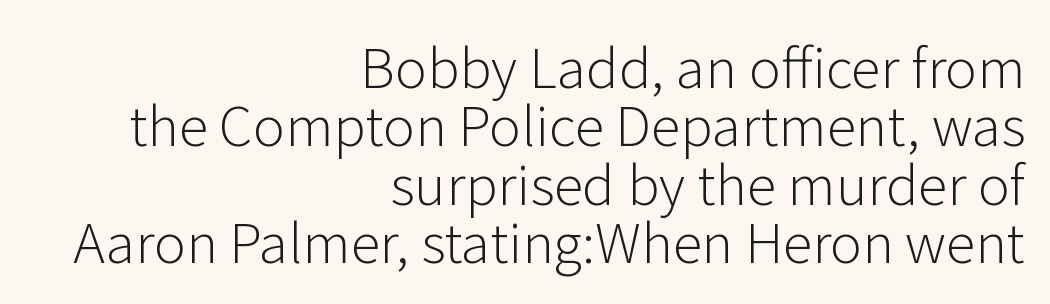
{"serif": "no", "italic": "no", "bold": "no", "weight": "light", "width": "normal", "stroke_contrast": "low", "x_height": "medium", "monospaced": "no", "underline": "no", "align": "right", "line_spacing": "tight", "line_spacing_ratio": 1.08, "letter_spacing": "normal", "letter_spacing_em": 0.0, "glyph_px": 54}
